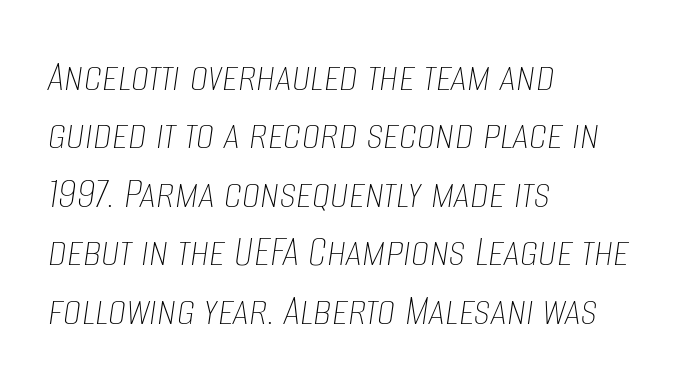
Q: Is the text bold? A: No.
Q: Is the text italic (slanted)? A: Yes, it leans right by about 8 degrees.
Q: Is the text underlined? A: No.
Q: How is the paragraph aligned? A: Left-aligned.
Q: Is the spacing between letters normal or unusually wide? A: Normal.
Q: Is the spacing between lines tight, normal or loose? A: Normal.
Q: Width (condensed, normal, or wide)? A: Condensed.
Q: Stroke contrast? A: Low.
Q: x-height? A: Large.
Q: Monospaced? A: No.
